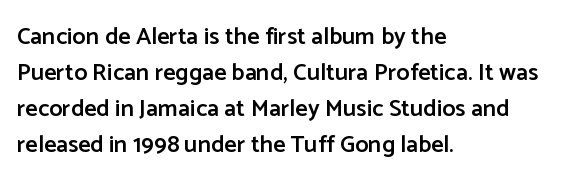
{"italic": "no", "bold": "semi", "underline": "no", "align": "left", "line_spacing": "normal", "line_spacing_ratio": 1.5, "letter_spacing": "normal", "letter_spacing_em": 0.0, "glyph_px": 24}
